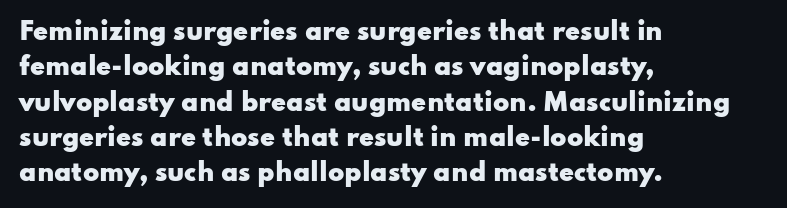
Q: Is the text bold? A: Yes.
Q: Is the text italic (slanted)? A: No, it is upright.
Q: Is the text underlined? A: No.
Q: How is the paragraph aligned? A: Left-aligned.
Q: Is the spacing between letters normal or unusually wide? A: Normal.
Q: Is the spacing between lines tight, normal or loose? A: Normal.
